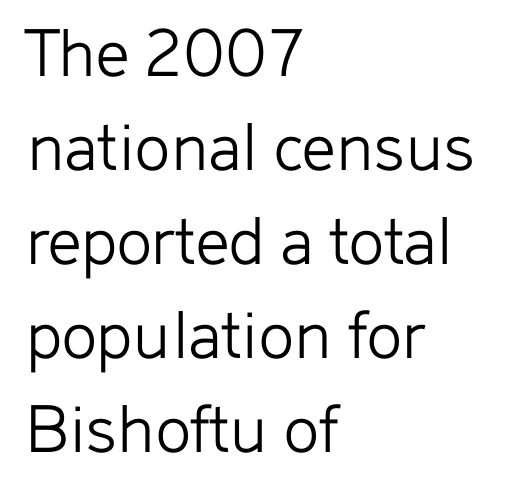
Q: Is the text bold? A: No.
Q: Is the text italic (slanted)? A: No, it is upright.
Q: Is the typeface a serif or a sans-serif typeface? A: Sans-serif.
Q: Is the text underlined? A: No.
Q: How is the paragraph aligned? A: Left-aligned.
Q: Is the spacing between letters normal or unusually wide? A: Normal.
Q: Is the spacing between lines tight, normal or loose? A: Normal.
Q: Width (condensed, normal, or wide)? A: Normal.
Q: Stroke contrast? A: Low.
Q: x-height? A: Medium.
Q: Monospaced? A: No.
